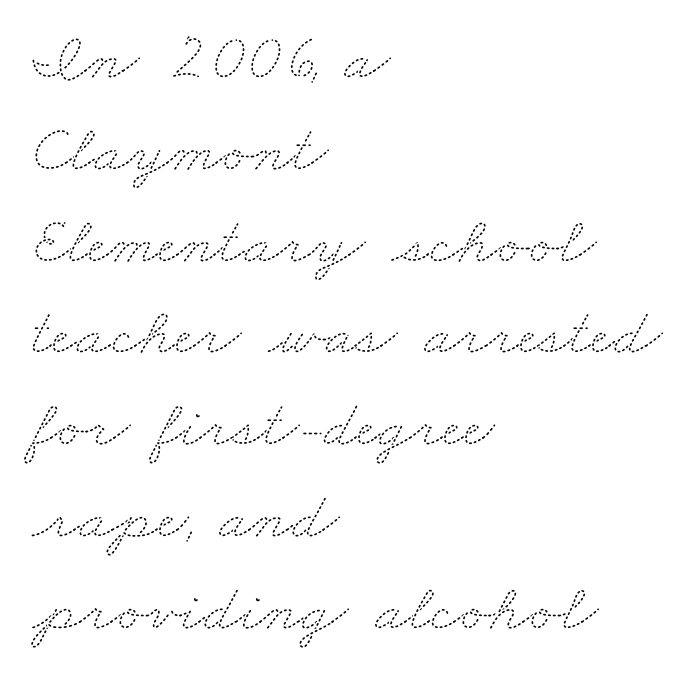
The image shows 67 px thin, wide type; set left-aligned, normal line spacing (1.37x), normal letter spacing, not underlined; medium stroke contrast and a small x-height.
